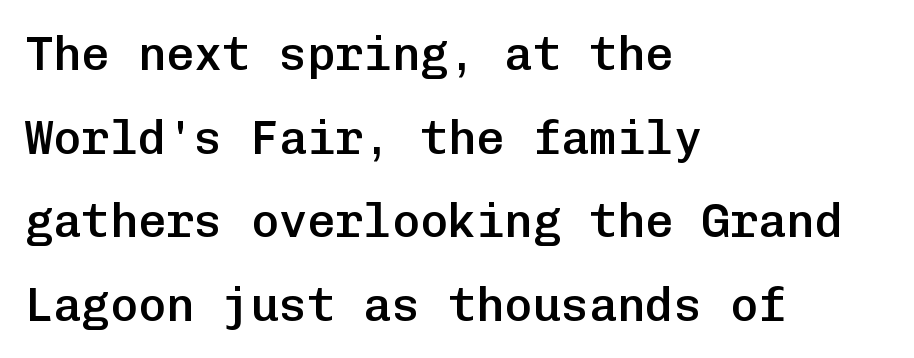
{"serif": "no", "italic": "no", "bold": "semi", "weight": "semibold", "width": "normal", "stroke_contrast": "low", "x_height": "medium", "monospaced": "yes", "underline": "no", "align": "left", "line_spacing_ratio": 1.78, "letter_spacing": "normal", "letter_spacing_em": 0.0, "glyph_px": 47}
